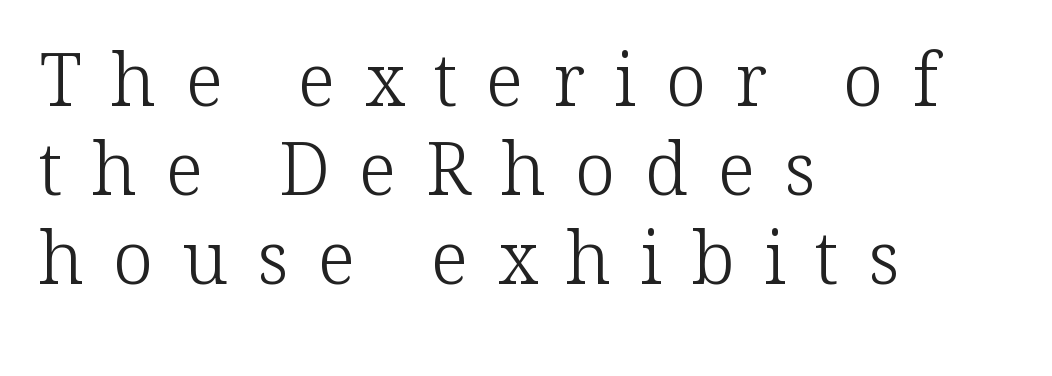
The image shows 73 px light serif type, upright; set left-aligned, line spacing 1.22x, unusually wide letter spacing (+0.4 em), not underlined; low stroke contrast and a medium x-height.
